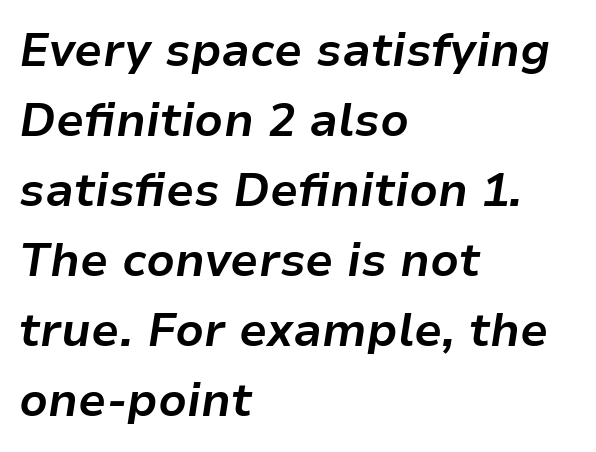
{"italic": "yes", "lean": "right", "slant_degrees": 9, "bold": "yes", "weight": "bold", "width": "normal", "stroke_contrast": "low", "x_height": "medium", "monospaced": "no", "underline": "no", "align": "left", "line_spacing": "normal", "line_spacing_ratio": 1.52, "letter_spacing": "normal", "letter_spacing_em": 0.0, "glyph_px": 46}
